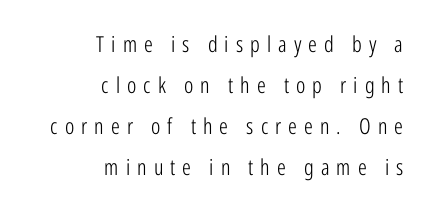
The tracking reads as deliberately expanded to a designer's eye. This rendering features lettering with no underline. The rag falls on the left side of this text block. Style check: upright. On a weight scale, this lands at 450 or below.
